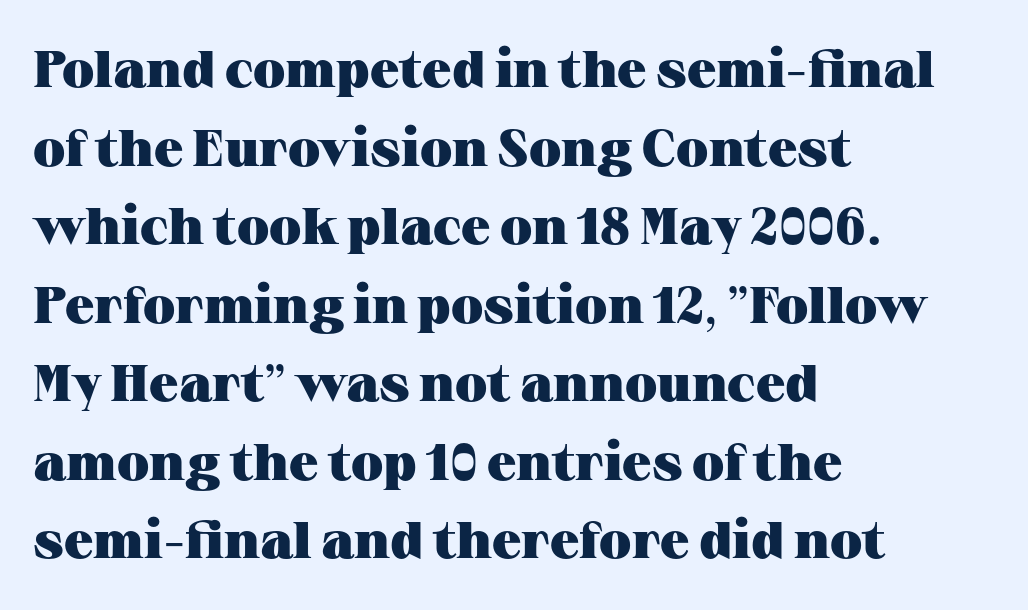
Observe the ordinary spacing: letters are neighbours, not strangers. Classification — serif. You could not count columns in this text — the font is proportionally spaced. A bare baseline throughout the passage.
